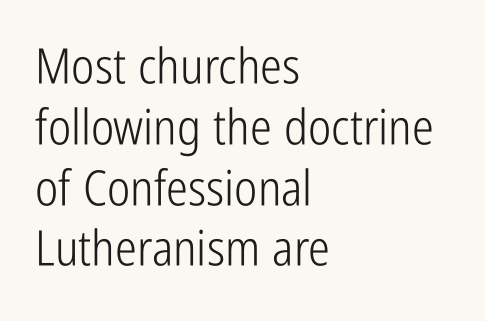
Q: Is the text bold? A: No.
Q: Is the text italic (slanted)? A: No, it is upright.
Q: Is the typeface a serif or a sans-serif typeface? A: Sans-serif.
Q: Is the text underlined? A: No.
Q: How is the paragraph aligned? A: Left-aligned.
Q: Is the spacing between letters normal or unusually wide? A: Normal.
Q: Width (condensed, normal, or wide)? A: Condensed.
Q: Stroke contrast? A: Low.
Q: x-height? A: Medium.
Q: Monospaced? A: No.
